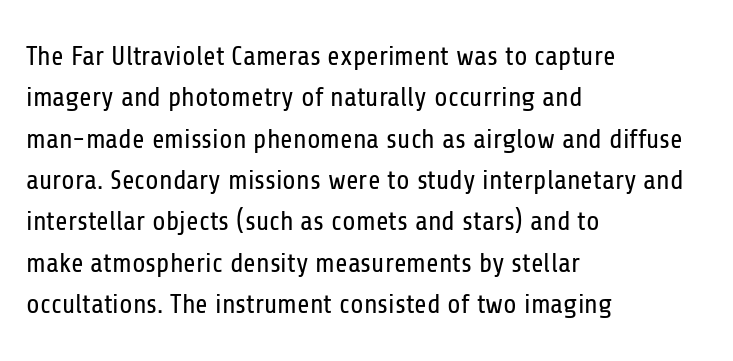
The image shows 27 px text type, upright; set left-aligned, normal line spacing (1.53x), normal letter spacing, not underlined.
